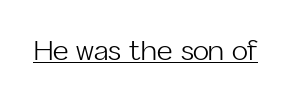
The image shows 27 px text type, upright; set normal letter spacing, underlined.
